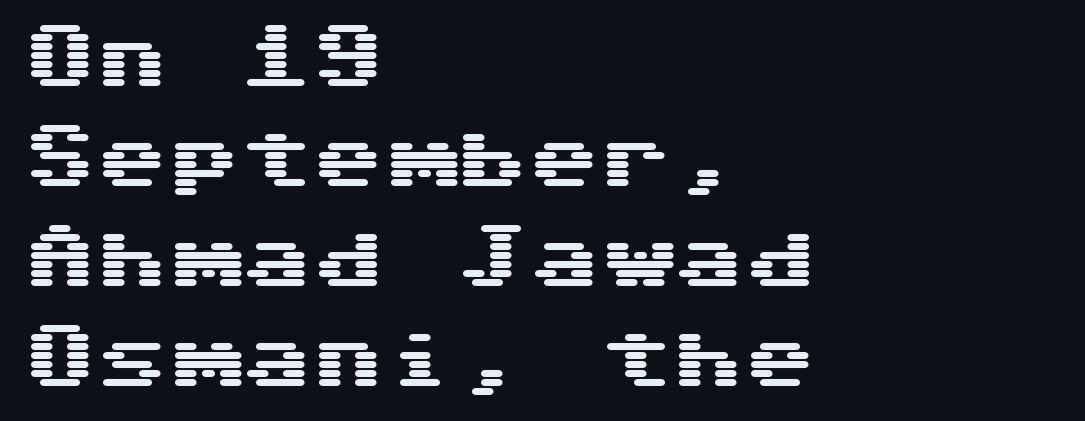
{"serif": "no", "italic": "no", "width": "wide", "stroke_contrast": "medium", "x_height": "medium", "underline": "no", "align": "left", "line_spacing": "normal", "line_spacing_ratio": 1.39, "letter_spacing": "normal", "letter_spacing_em": 0.0, "glyph_px": 72}
